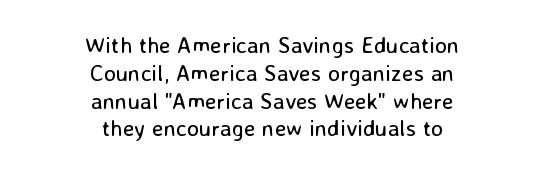
{"italic": "no", "bold": "no", "underline": "no", "align": "center", "line_spacing_ratio": 1.21, "letter_spacing": "normal", "letter_spacing_em": 0.0, "glyph_px": 23}
